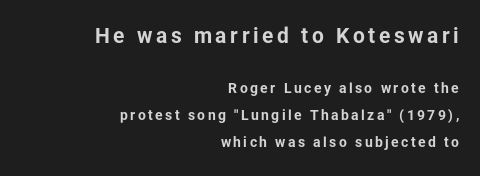
The image shows 21 px bold type, upright; set right-aligned, loose line spacing (1.92x), not underlined; the first (top) block is 1.5x larger.
